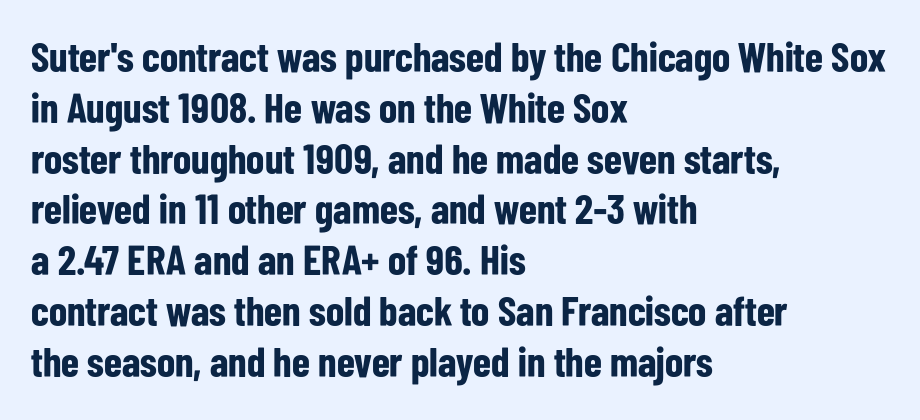
Caption: bold face, heavy strokes. This is roman type, the default non-slanted kind. The glyphs in this specimen are sans serif. The typesetter chose a ragged-right arrangement here. The strip under each line holds only bare page. Does extra space separate the letters? No, they use regular spacing.
